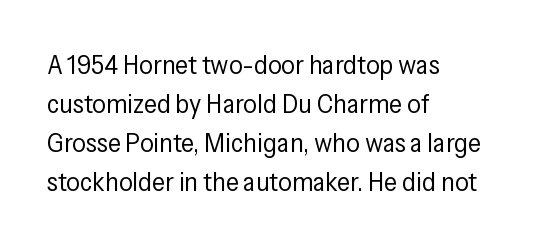
Nothing heavy about these letters — not bold at all. The block of text has a typical density, with ordinary space between rows. Posture: straight, roman, zero tilt. Quick note: underline off. The letterforms sit shoulder to shoulder at normal distance.
